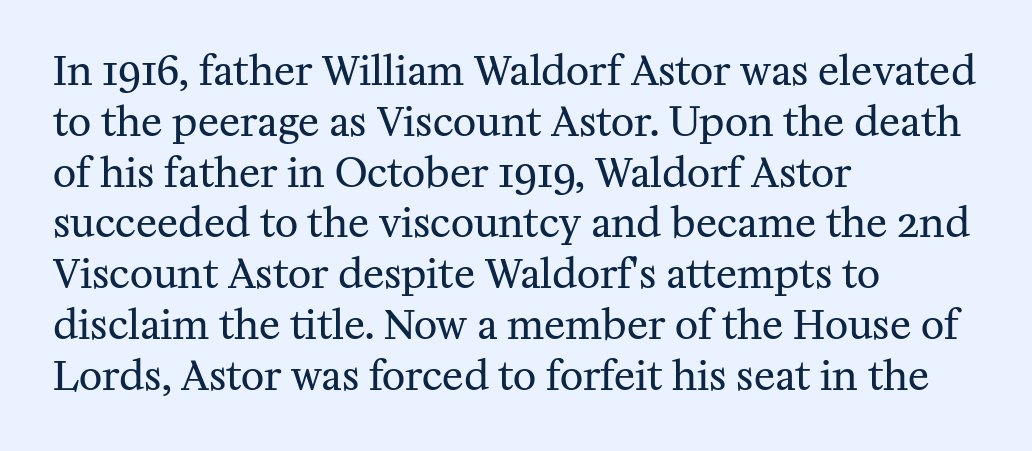
The image shows 40 px regular-weight serif type, upright; set left-aligned, normal line spacing (1.27x), normal letter spacing, not underlined; medium stroke contrast and a medium x-height.
